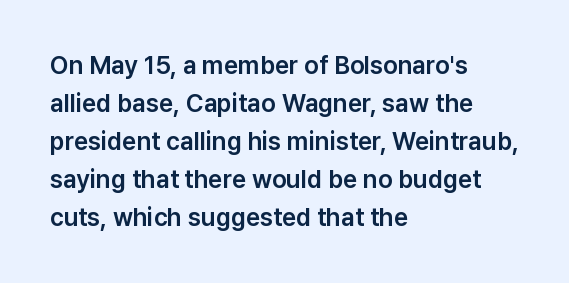
{"italic": "no", "underline": "no", "align": "left", "line_spacing": "normal", "line_spacing_ratio": 1.52, "letter_spacing": "normal", "letter_spacing_em": 0.0, "glyph_px": 25}
